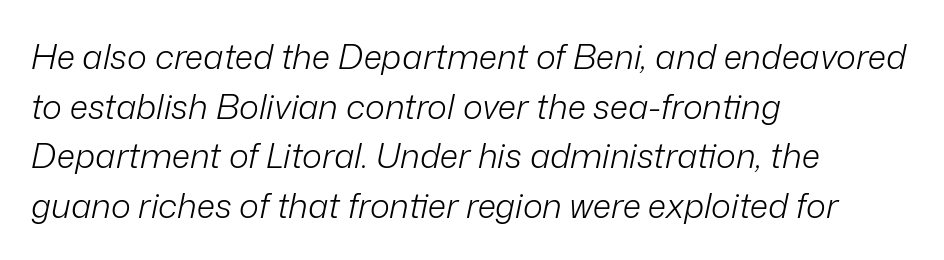
The image shows 34 px light type, italic (leaning right); set left-aligned, normal line spacing (1.46x), normal letter spacing, not underlined; low stroke contrast and a medium x-height.
